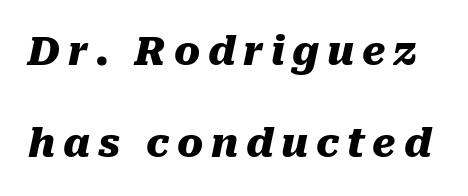
{"italic": "yes", "lean": "right", "slant_degrees": 10, "bold": "yes", "weight": "heavy", "width": "normal", "stroke_contrast": "medium", "x_height": "medium", "monospaced": "no", "underline": "no", "line_spacing": "loose", "line_spacing_ratio": 2.37, "letter_spacing": "wide", "letter_spacing_em": 0.2, "glyph_px": 39}
